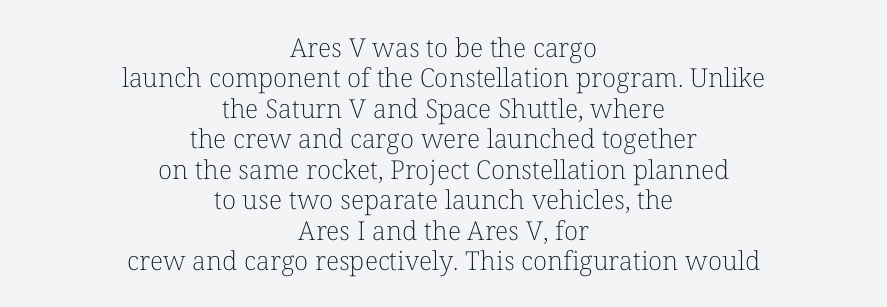
The letters look calm and open, with moderate or lighter stems. Short note: letters normally spaced. Upright lettering throughout. Neither beginnings nor endings align; midpoints do.
